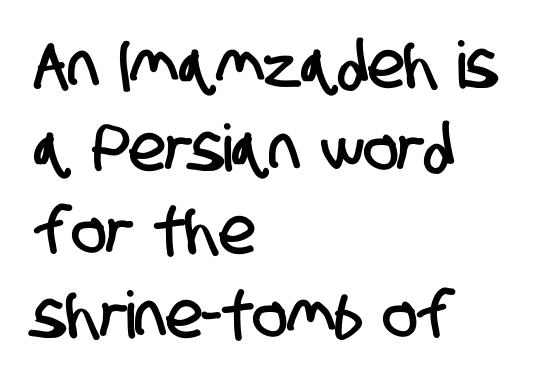
{"serif": "no", "width": "condensed", "stroke_contrast": "low", "x_height": "large", "monospaced": "no", "underline": "no", "align": "left", "line_spacing": "normal", "line_spacing_ratio": 1.28, "letter_spacing": "normal", "letter_spacing_em": 0.0, "glyph_px": 65}
